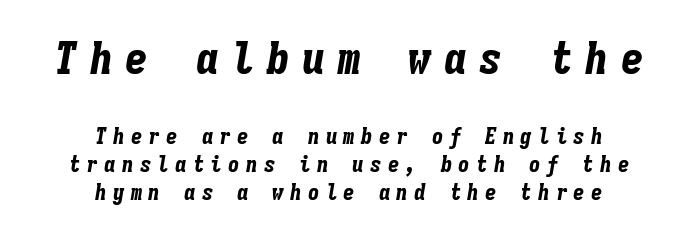
Q: Is the text bold? A: Yes.
Q: Is the text italic (slanted)? A: Yes, it leans right by about 9 degrees.
Q: Is the text underlined? A: No.
Q: How is the paragraph aligned? A: Centered.
Q: Is the spacing between letters normal or unusually wide? A: Unusually wide.
Q: Which block of text is set in a larger size, the first (top) or the second (bottom)? A: The first (top) one.
Q: Width (condensed, normal, or wide)? A: Condensed.
Q: Stroke contrast? A: Low.
Q: x-height? A: Medium.
Q: Monospaced? A: Yes.
